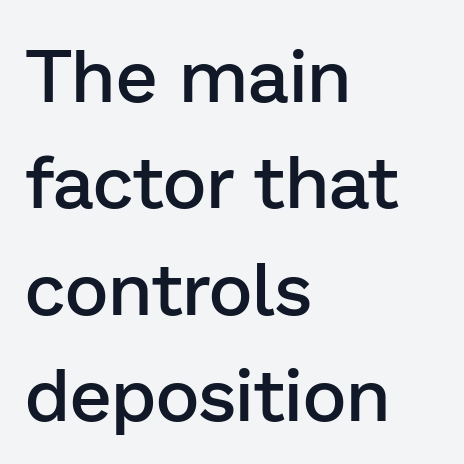
One-word summary of the alignment: left. A bit beefed up — I'd call it semibold rather than bold. Observe the ordinary spacing: letters are neighbours, not strangers. Rendered with straight, roman letterforms.
